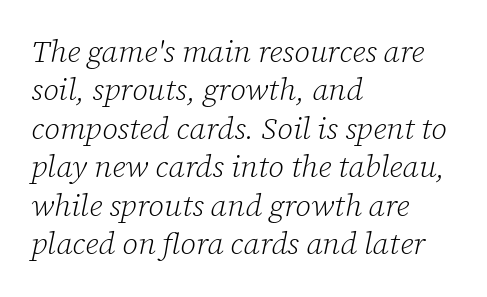
You could not count columns in this text — the font is proportionally spaced. Notice how the passage keeps a crisp vertical edge on the left only. The letterforms sit at book weight or below. Would a proofreader flag this as italicized? Yes. Font category for this specimen: serif.
